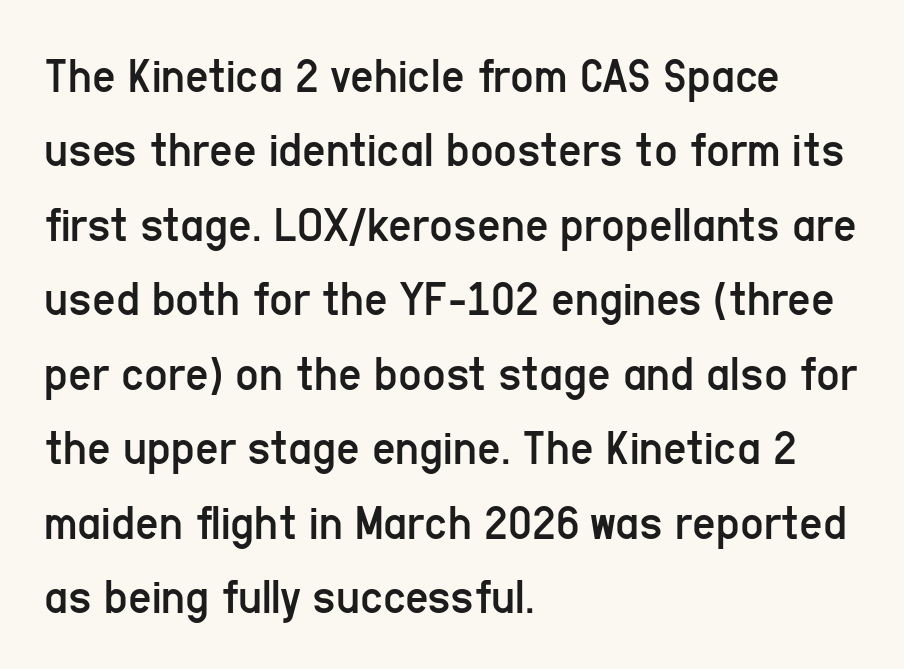
{"serif": "no", "italic": "no", "bold": "no", "weight": "regular", "width": "condensed", "stroke_contrast": "low", "x_height": "medium", "monospaced": "no", "underline": "no", "align": "left", "line_spacing": "normal", "line_spacing_ratio": 1.46, "letter_spacing": "normal", "letter_spacing_em": 0.0, "glyph_px": 51}
